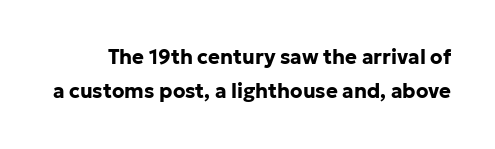
Q: Is the text bold? A: Yes.
Q: Is the text italic (slanted)? A: No, it is upright.
Q: Is the text underlined? A: No.
Q: Is the spacing between letters normal or unusually wide? A: Normal.
